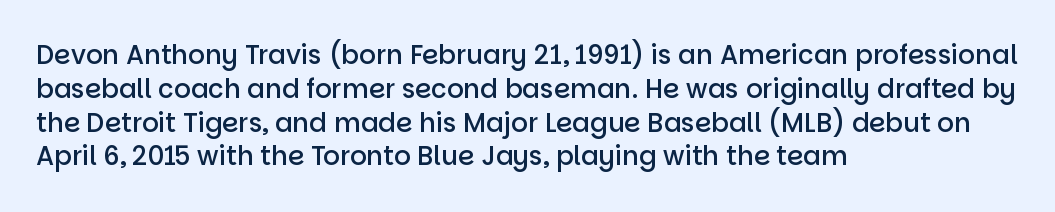
The image shows 26 px text type, upright; set left-aligned, normal line spacing (1.3x), normal letter spacing, not underlined.
